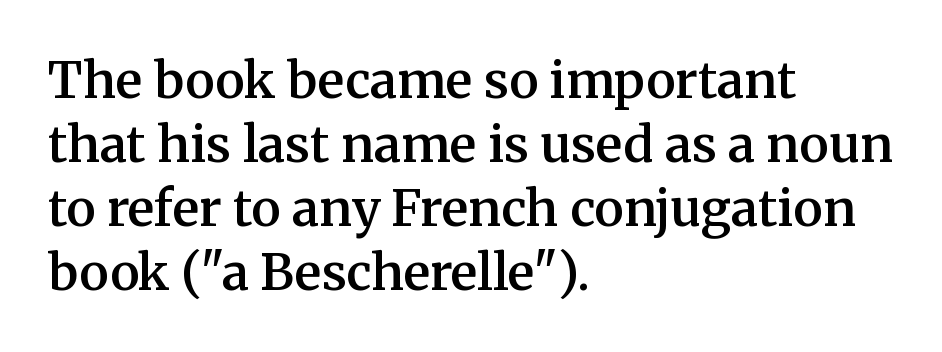
The image shows 50 px semibold serif type, upright; set left-aligned, normal line spacing (1.28x), normal letter spacing, not underlined; medium stroke contrast and a medium x-height.
